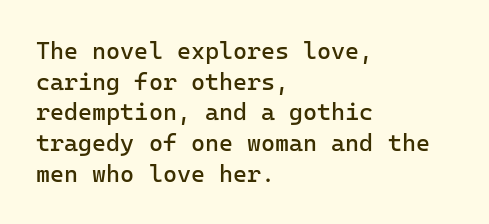
Is the type heavy? It reads as light-to-regular instead. Leftover space on each line is placed entirely after the last word. Characters follow at the spacing the type designer built in. The passage shown stacks its lines at a standard gap.
